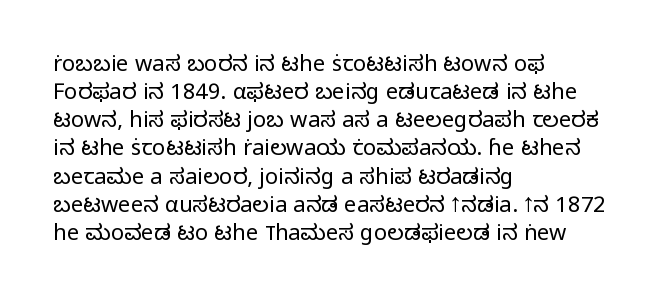
The image shows 22 px text type, upright; set left-aligned, normal line spacing (1.28x), normal letter spacing, not underlined.
